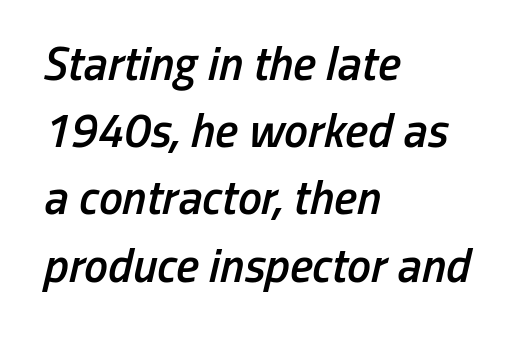
Q: Is the text bold? A: Semi-bold.
Q: Is the text italic (slanted)? A: Yes, it leans right by about 13 degrees.
Q: Is the text underlined? A: No.
Q: How is the paragraph aligned? A: Left-aligned.
Q: Is the spacing between letters normal or unusually wide? A: Normal.
Q: Is the spacing between lines tight, normal or loose? A: Normal.
Q: Width (condensed, normal, or wide)? A: Condensed.
Q: Stroke contrast? A: Low.
Q: x-height? A: Medium.
Q: Monospaced? A: No.
